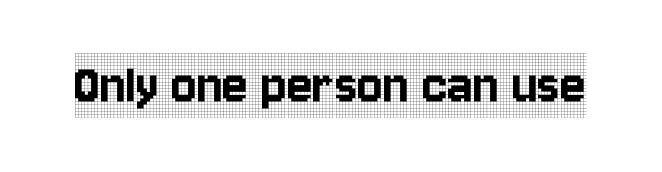
Note the varied advance widths — an 'i' is clearly narrower than an 'm'. Every stem runs plumb, perpendicular to the baseline. The type family on display is of the serif kind. The letterforms sit shoulder to shoulder at normal distance.
